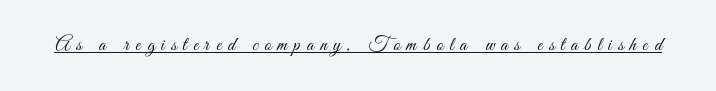
The image shows 20 px text type; set unusually wide letter spacing (+0.32 em), underlined.
